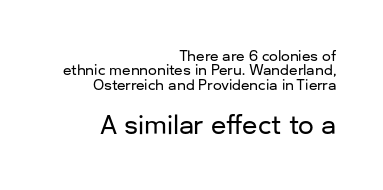
Q: Is the text italic (slanted)? A: No, it is upright.
Q: Is the text underlined? A: No.
Q: How is the paragraph aligned? A: Right-aligned.
Q: Is the spacing between letters normal or unusually wide? A: Normal.
Q: Is the spacing between lines tight, normal or loose? A: Tight.
Q: Which block of text is set in a larger size, the first (top) or the second (bottom)? A: The second (bottom) one.
